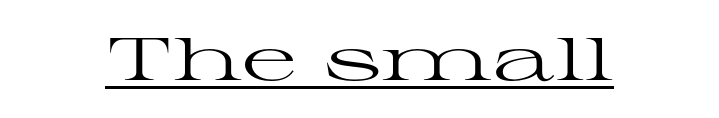
{"serif": "yes", "italic": "no", "bold": "no", "weight": "regular", "width": "wide", "stroke_contrast": "high", "x_height": "medium", "monospaced": "no", "underline": "yes", "align": "center", "letter_spacing": "normal", "letter_spacing_em": 0.0, "glyph_px": 60}
